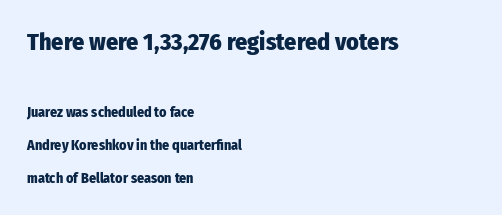
{"italic": "no", "bold": "yes", "underline": "no", "align": "left", "line_spacing": "loose", "line_spacing_ratio": 2.37, "letter_spacing": "normal", "letter_spacing_em": 0.0, "larger_block": "first", "size_ratio": 1.71, "glyph_px": 24}
